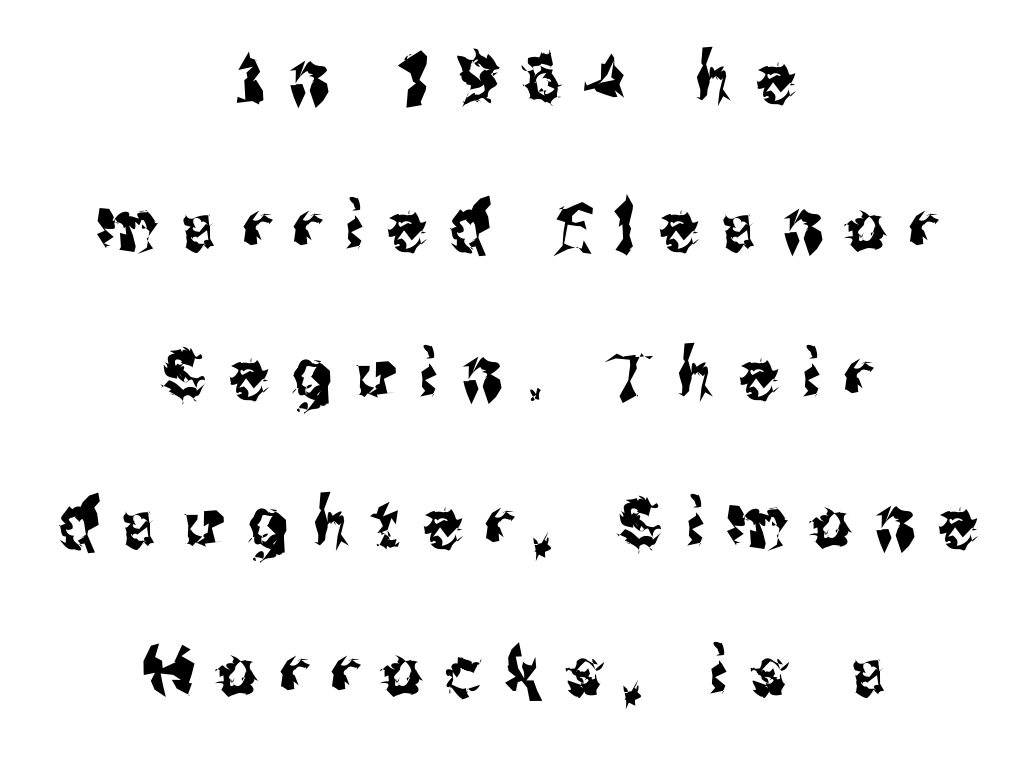
Unlike italic type, these characters show no tilt at all. Letter spacing: wide. The passage shown is typed in a proportional face where columns would drift. The type family on display is of the sans-serif kind.
